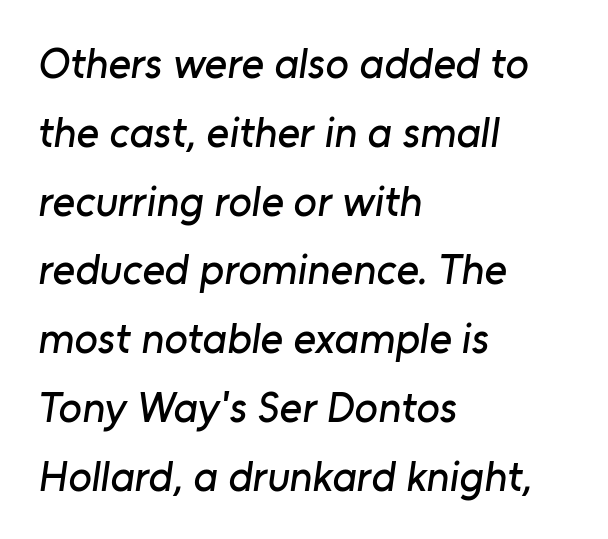
The image shows 43 px sans-serif type; set left-aligned, normal line spacing (1.6x), normal letter spacing, not underlined; low stroke contrast and a medium x-height.
